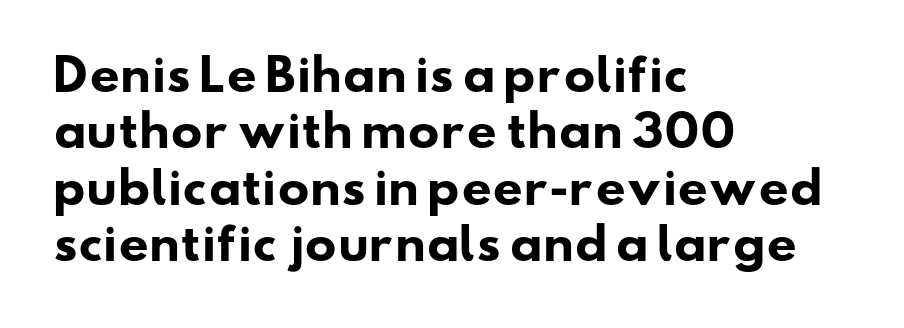
Q: Is the text bold? A: Yes.
Q: Is the typeface a serif or a sans-serif typeface? A: Sans-serif.
Q: Is the text underlined? A: No.
Q: How is the paragraph aligned? A: Left-aligned.
Q: Is the spacing between letters normal or unusually wide? A: Normal.
Q: Is the spacing between lines tight, normal or loose? A: Normal.
Q: Width (condensed, normal, or wide)? A: Wide.
Q: Stroke contrast? A: Low.
Q: x-height? A: Small.
Q: Monospaced? A: No.
